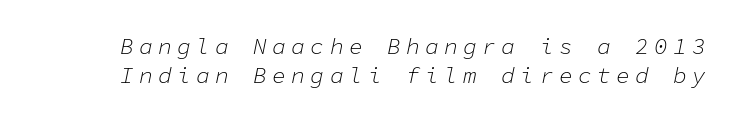
Stroke mass is kept to a normal reading level or below. Inter-character spacing is expanded well beyond the font's built-in metrics. The axis of the letterforms is tilted away from vertical. The baseline area is clear. Reading down the column, the eye jumps a familiar distance to each next line.
